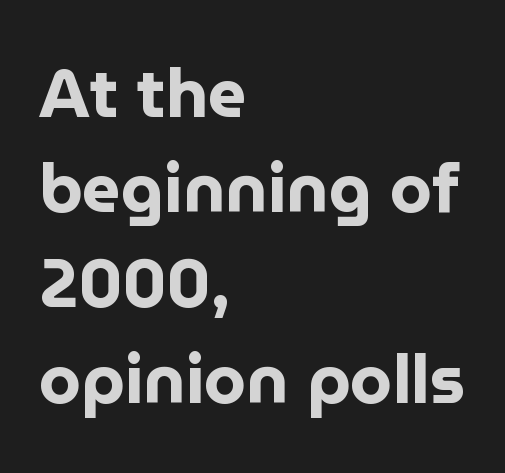
Q: Is the text bold? A: Yes.
Q: Is the text italic (slanted)? A: No, it is upright.
Q: Is the typeface a serif or a sans-serif typeface? A: Sans-serif.
Q: Is the text underlined? A: No.
Q: How is the paragraph aligned? A: Left-aligned.
Q: Is the spacing between letters normal or unusually wide? A: Normal.
Q: Is the spacing between lines tight, normal or loose? A: Normal.
Q: Width (condensed, normal, or wide)? A: Normal.
Q: Stroke contrast? A: Low.
Q: x-height? A: Medium.
Q: Monospaced? A: No.
